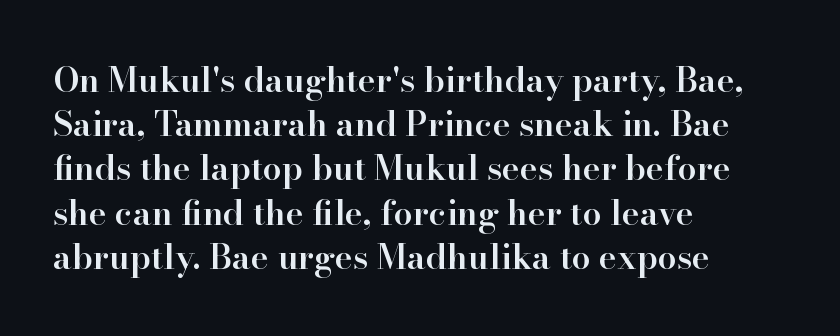
The image shows 34 px semibold serif type, upright; set left-aligned, normal line spacing (1.3x), normal letter spacing, not underlined; high stroke contrast and a small x-height.
